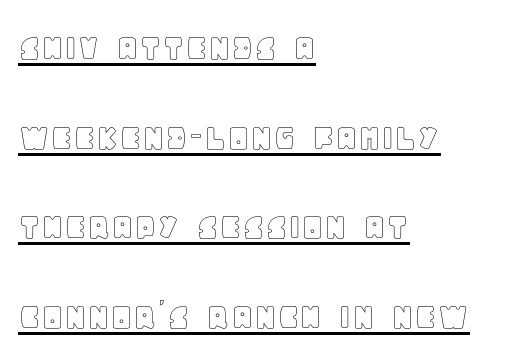
Inter-character spacing is left at the font's built-in metrics. Characters remain perfectly vertical along every line. Each new line begins a long way beneath the previous one. Notice how the passage keeps a crisp vertical edge on the left only. Caption: lettering with a line underneath.
